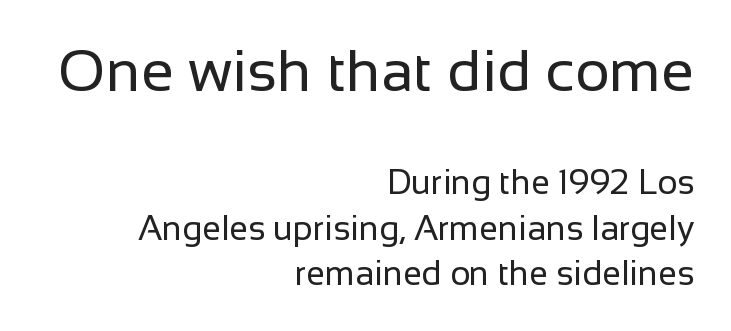
The passage shown is not bold in any degree. No extra tracking has been applied to these lines. Compared with typical paragraphs, the rows here are spaced about the same. Font category for this specimen: sans-serif. You could not count columns in this text — the font is proportionally spaced.
